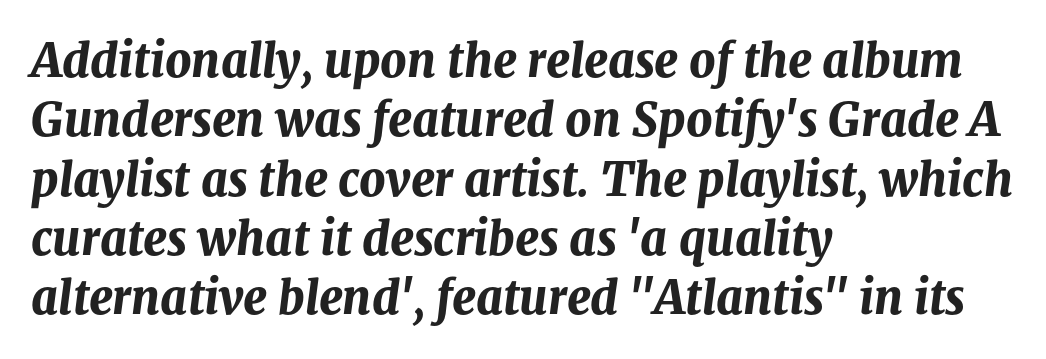
The image shows 46 px bold type, italic (leaning right); set left-aligned, normal line spacing (1.29x), normal letter spacing, not underlined; medium stroke contrast and a medium x-height.
